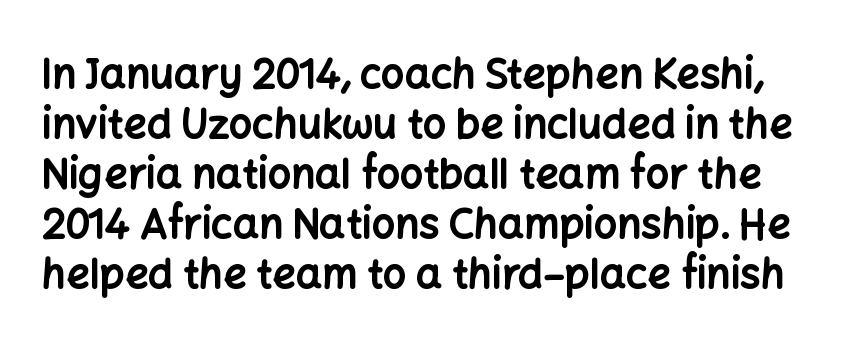
Q: Is the text bold? A: Yes.
Q: Is the text italic (slanted)? A: No, it is upright.
Q: Is the typeface a serif or a sans-serif typeface? A: Sans-serif.
Q: Is the text underlined? A: No.
Q: Is the spacing between letters normal or unusually wide? A: Normal.
Q: Width (condensed, normal, or wide)? A: Normal.
Q: Stroke contrast? A: Low.
Q: x-height? A: Medium.
Q: Monospaced? A: No.
